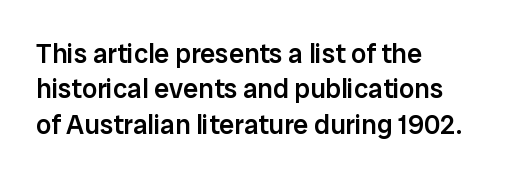
{"italic": "no", "bold": "semi", "underline": "no", "align": "left", "line_spacing": "normal", "line_spacing_ratio": 1.31, "letter_spacing": "normal", "letter_spacing_em": 0.0, "glyph_px": 27}
